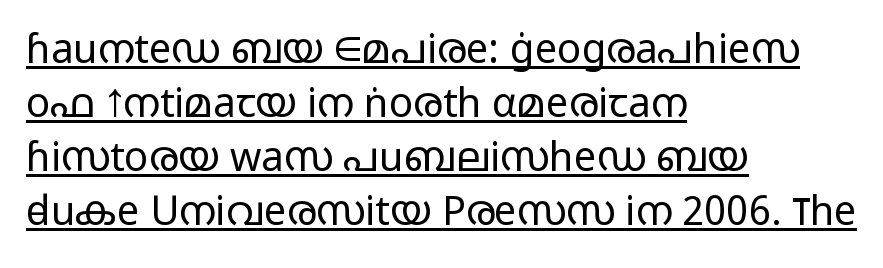
The image shows 40 px light, wide sans-serif type, upright; set left-aligned, normal line spacing (1.35x), normal letter spacing, underlined; low stroke contrast and a medium x-height.
